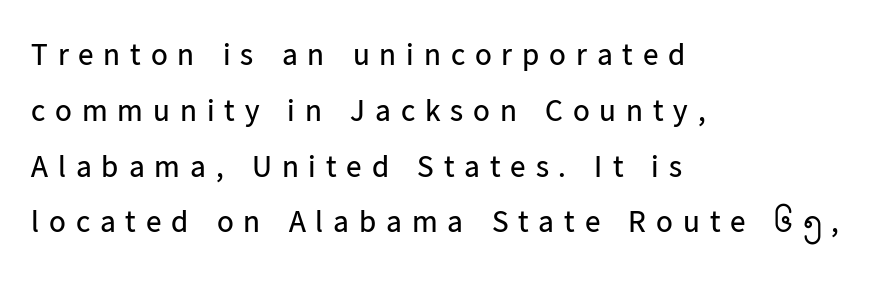
The image shows 31 px regular-weight sans-serif type, upright; set left-aligned, line spacing 1.8x, unusually wide letter spacing (+0.32 em), not underlined; low stroke contrast and a medium x-height.
